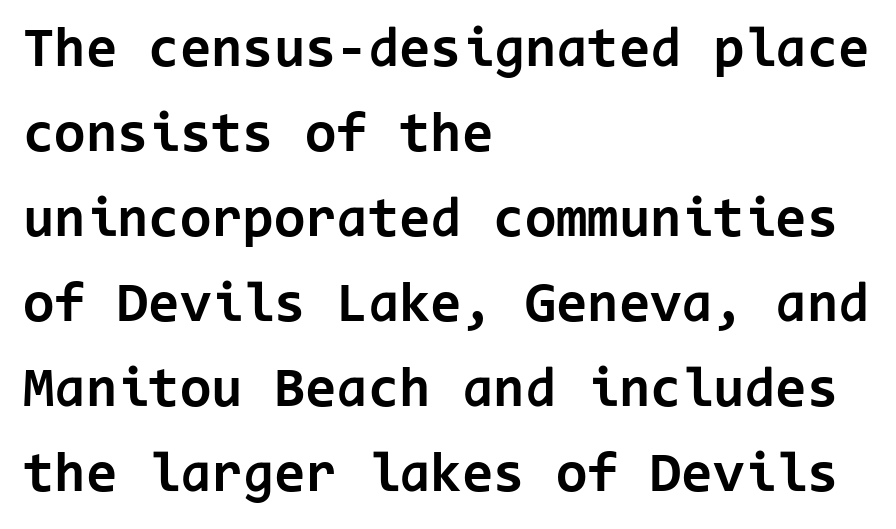
The image shows 57 px bold sans-serif type, upright, monospaced; set left-aligned, normal line spacing (1.49x), normal letter spacing, not underlined; low stroke contrast and a medium x-height.
